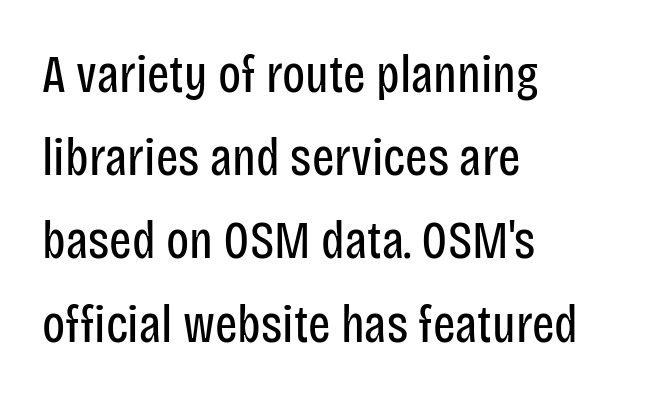
{"serif": "no", "italic": "no", "bold": "no", "weight": "regular", "width": "condensed", "stroke_contrast": "low", "x_height": "large", "monospaced": "no", "underline": "no", "align": "left", "line_spacing": "normal", "line_spacing_ratio": 1.57, "letter_spacing": "normal", "letter_spacing_em": 0.0, "glyph_px": 53}
